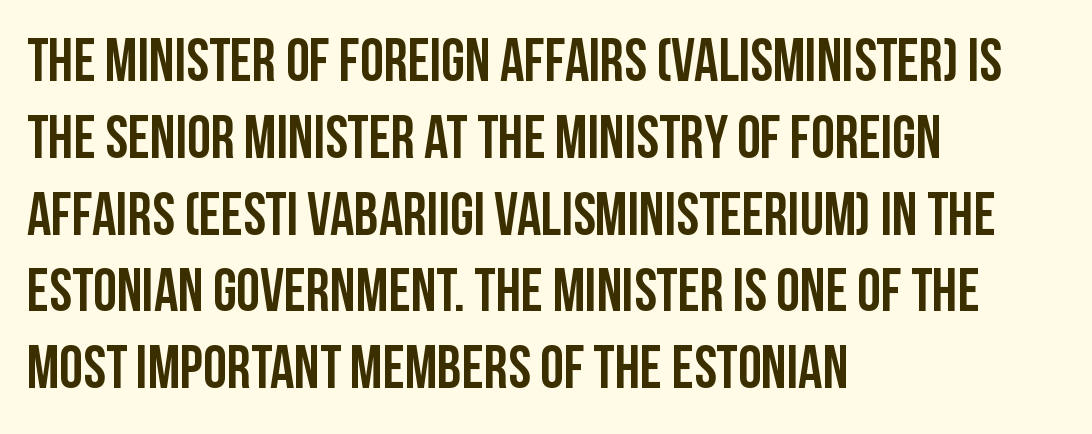
Q: Is the text italic (slanted)? A: No, it is upright.
Q: Is the typeface a serif or a sans-serif typeface? A: Sans-serif.
Q: Is the text underlined? A: No.
Q: How is the paragraph aligned? A: Left-aligned.
Q: Is the spacing between letters normal or unusually wide? A: Normal.
Q: Is the spacing between lines tight, normal or loose? A: Normal.
Q: Width (condensed, normal, or wide)? A: Condensed.
Q: Stroke contrast? A: Low.
Q: x-height? A: Large.
Q: Monospaced? A: No.
